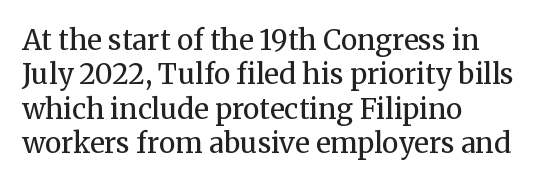
Q: Is the text bold? A: No.
Q: Is the text italic (slanted)? A: No, it is upright.
Q: Is the typeface a serif or a sans-serif typeface? A: Serif.
Q: Is the text underlined? A: No.
Q: How is the paragraph aligned? A: Left-aligned.
Q: Is the spacing between letters normal or unusually wide? A: Normal.
Q: Width (condensed, normal, or wide)? A: Normal.
Q: Stroke contrast? A: Medium.
Q: x-height? A: Medium.
Q: Monospaced? A: No.
